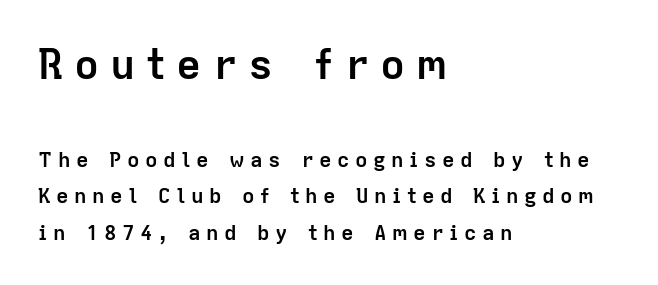
Descender tails drop into unmarked territory. The paragraph shown leans on its left margin. Check where the strokes stop: nothing finishes them off — pure sans. Stroke thickness is high; the sample reads as a true bold.
